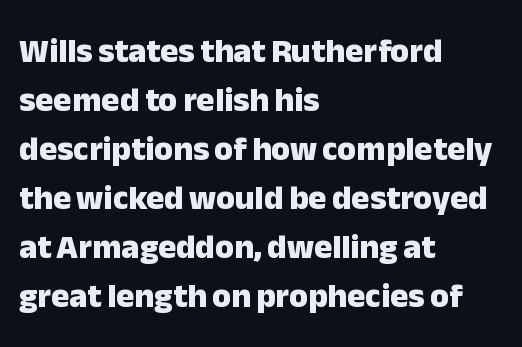
The image shows 34 px heavy sans-serif type, upright; set left-aligned, normal line spacing (1.44x), normal letter spacing, not underlined; low stroke contrast and a medium x-height.
